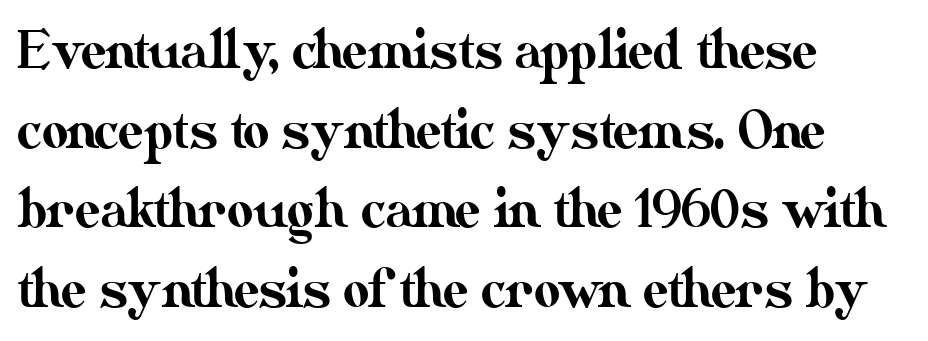
Character widths vary here, with narrow letters taking less room than wide ones. This is the regular roman posture of the typeface. Short and long lines alike share a common starting point at left. Bare-footed words on every line. Normally led — the rows are evenly, conventionally spaced.
